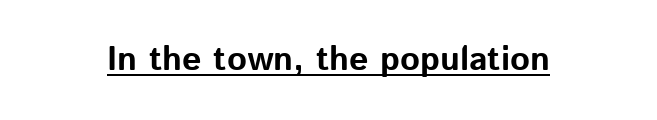
Q: Is the text bold? A: Yes.
Q: Is the text italic (slanted)? A: No, it is upright.
Q: Is the typeface a serif or a sans-serif typeface? A: Sans-serif.
Q: Is the text underlined? A: Yes.
Q: Is the spacing between letters normal or unusually wide? A: Normal.
Q: Width (condensed, normal, or wide)? A: Normal.
Q: Stroke contrast? A: Low.
Q: x-height? A: Medium.
Q: Monospaced? A: No.
